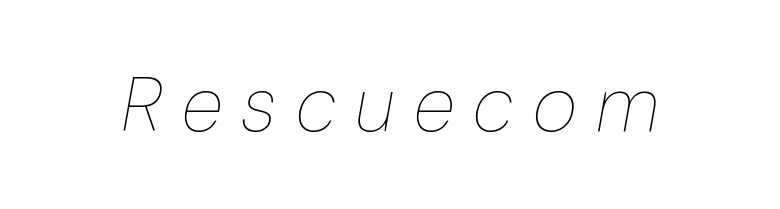
Bare-footed words on every line. Caption: face not bold, strokes unweighted. The lettering tilts uniformly, giving the passage an italic look. Spacing verdict: proportional, widths tailored to each character. Characters follow at a spacing far wider than the type designer built in.
